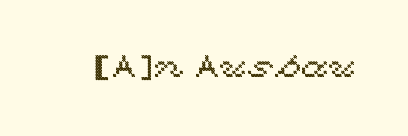
{"width": "wide", "x_height": "medium", "monospaced": "no", "underline": "no", "letter_spacing": "normal", "letter_spacing_em": 0.0, "glyph_px": 31}
